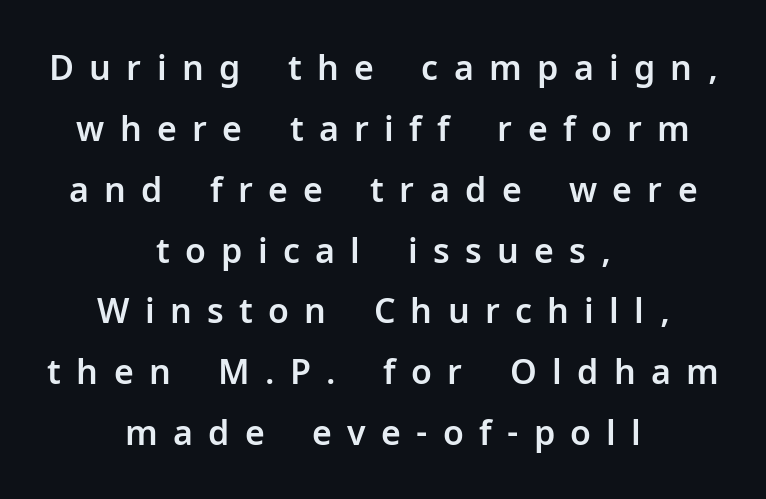
{"serif": "no", "italic": "no", "width": "normal", "stroke_contrast": "low", "x_height": "medium", "monospaced": "no", "underline": "no", "align": "center", "line_spacing_ratio": 1.79, "letter_spacing": "wide", "letter_spacing_em": 0.45, "glyph_px": 34}
